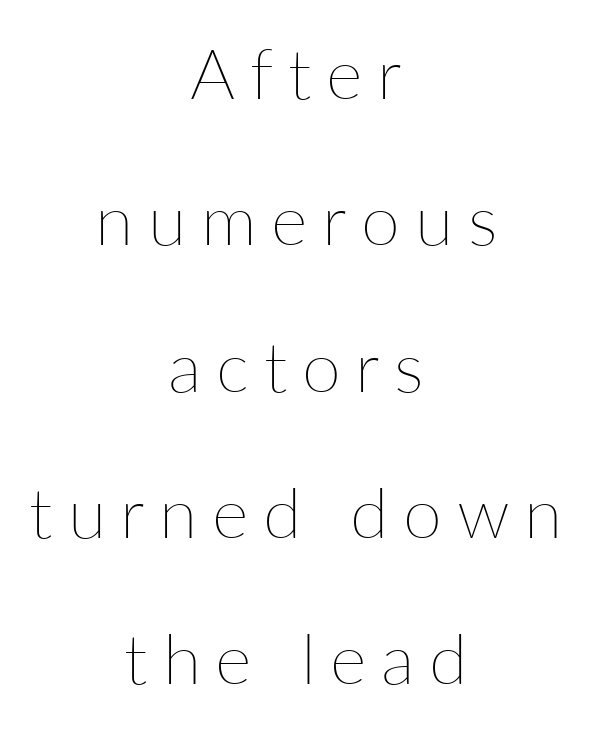
{"italic": "no", "bold": "no", "weight": "thin", "width": "normal", "stroke_contrast": "low", "x_height": "medium", "monospaced": "no", "underline": "no", "align": "center", "line_spacing": "loose", "line_spacing_ratio": 2.09, "letter_spacing": "wide", "letter_spacing_em": 0.21, "glyph_px": 70}
